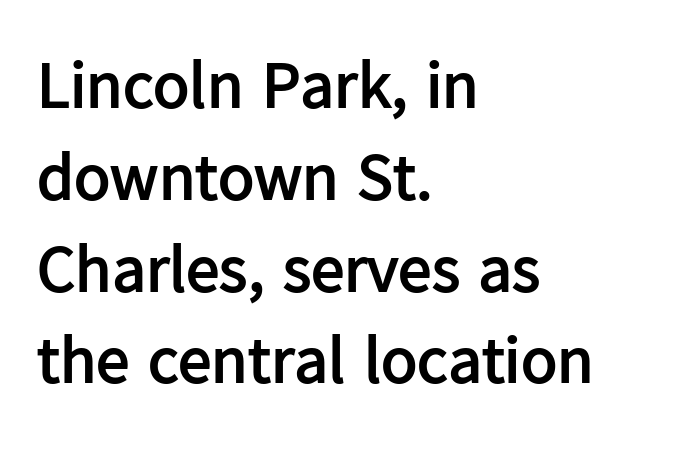
{"serif": "no", "italic": "no", "bold": "yes", "weight": "semibold", "width": "normal", "stroke_contrast": "low", "x_height": "medium", "monospaced": "no", "underline": "no", "align": "left", "line_spacing": "normal", "line_spacing_ratio": 1.37, "letter_spacing": "normal", "letter_spacing_em": 0.0, "glyph_px": 67}
